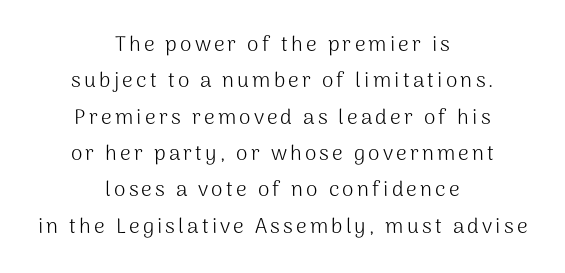
The image shows 21 px text type, upright; set centered, line spacing 1.73x, not underlined.
